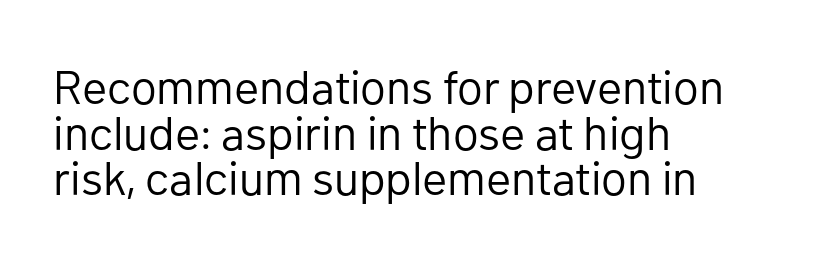
This rendering employs a face without finishing strokes, i.e., a sans-serif. The weight would be labelled regular, book, light, or lighter still. These lines are set flush left with a ragged right edge. The passage shown is typed in a proportional face where columns would drift. Honestly, the rows look squashed on top of each other. Tracking value appears to be zero — textbook default spacing.
